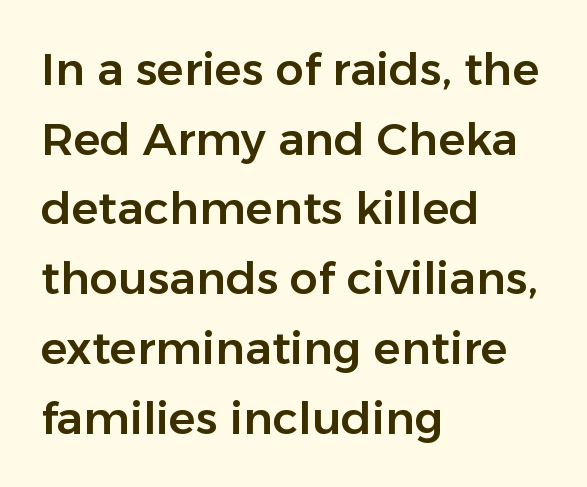
Q: Is the text italic (slanted)? A: No, it is upright.
Q: Is the typeface a serif or a sans-serif typeface? A: Sans-serif.
Q: Is the text underlined? A: No.
Q: How is the paragraph aligned? A: Left-aligned.
Q: Is the spacing between letters normal or unusually wide? A: Normal.
Q: Is the spacing between lines tight, normal or loose? A: Normal.
Q: Width (condensed, normal, or wide)? A: Normal.
Q: Stroke contrast? A: Low.
Q: x-height? A: Medium.
Q: Monospaced? A: No.
